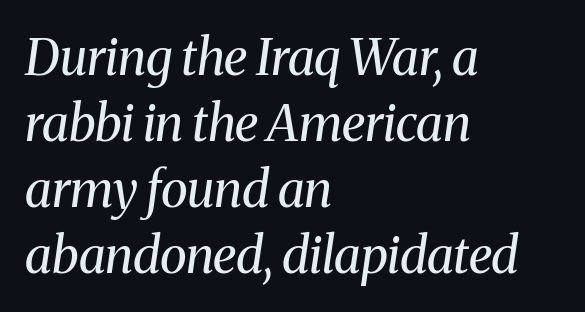
The image shows 50 px regular-weight serif type, italic (leaning right); set left-aligned, normal line spacing (1.32x), normal letter spacing, not underlined; medium stroke contrast and a medium x-height.
